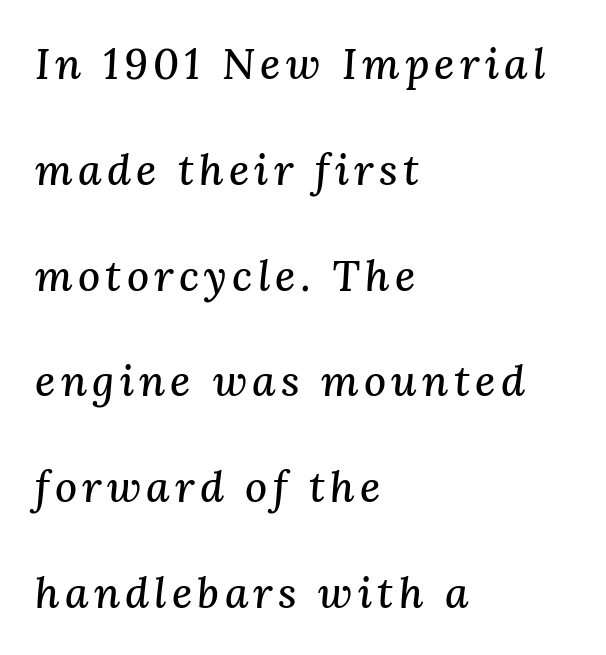
Q: Is the text italic (slanted)? A: Yes, it leans right by about 3 degrees.
Q: Is the typeface a serif or a sans-serif typeface? A: Serif.
Q: Is the text underlined? A: No.
Q: How is the paragraph aligned? A: Left-aligned.
Q: Is the spacing between lines tight, normal or loose? A: Loose.
Q: Width (condensed, normal, or wide)? A: Normal.
Q: Stroke contrast? A: Medium.
Q: x-height? A: Medium.
Q: Monospaced? A: No.
